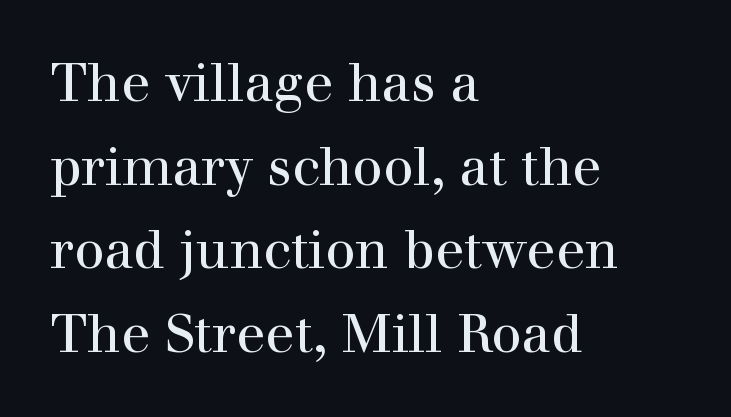
The image shows 53 px regular-weight serif type, upright; set left-aligned, normal line spacing (1.58x), normal letter spacing, not underlined; high stroke contrast and a medium x-height.
